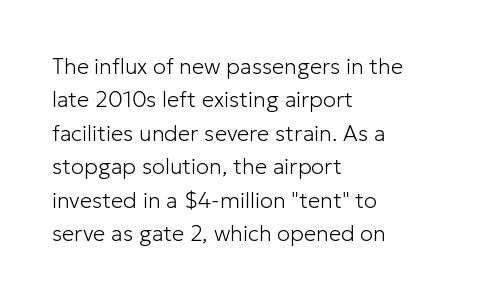
Summary of vertical rhythm: regular, with standard interline spacing. No extra ink here — the face is not bold. Quick note: not italic, upright. Horizontal alignment here is leftward, the default for most running prose.
